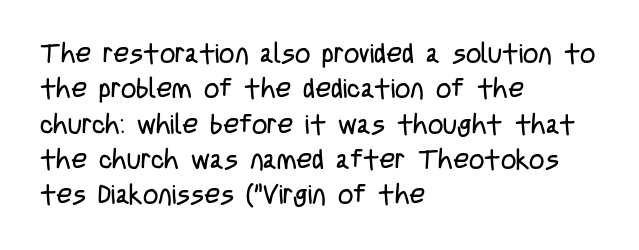
Line beginnings align vertically; line endings do not. The typography opts for an upright posture over an oblique one. Baseline-to-baseline distance is the conventional proportion of letter height. The characters are drawn with everyday or finer stroke widths. Here the glyphs are tracked normally, forming tight word shapes.
